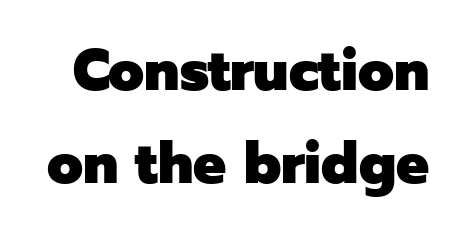
The image shows 58 px heavy sans-serif type, upright; set normal line spacing (1.61x), normal letter spacing, not underlined; low stroke contrast and a medium x-height.
